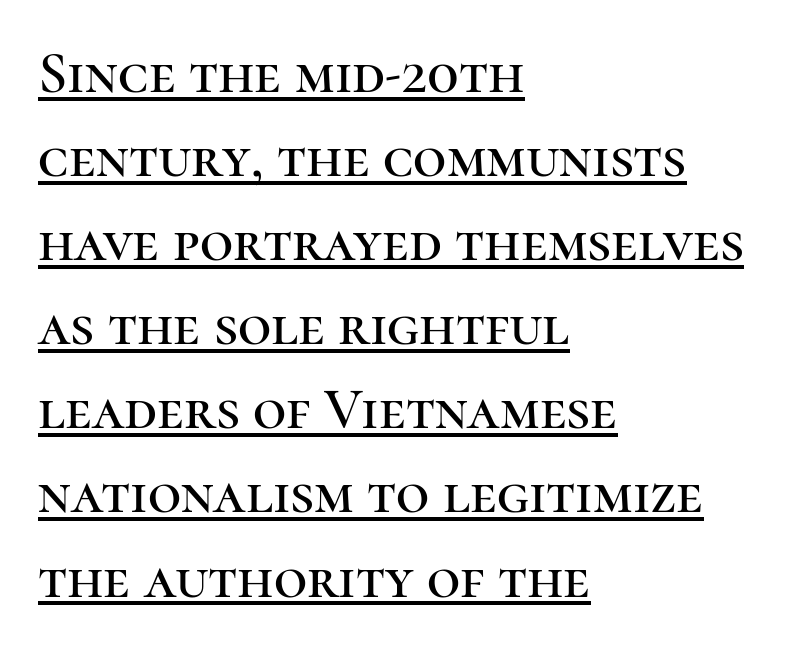
Alignment: flush left. Look at the tracking — it's just the regular setting, nothing added. These lines were composed using upright roman letters. Spacing verdict: proportional, widths tailored to each character. Normally led — the rows are evenly, conventionally spaced. Somebody hit Ctrl+U on this one — the words are underlined.
